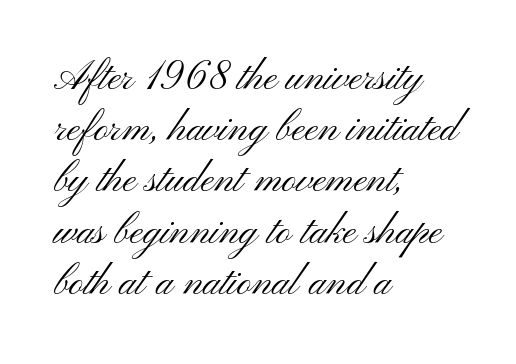
Line spacing here is normal. Rule under the text: the space is simply empty. The typeface has the unassuming heft of standard copy or less. Alignment: flush left. The letters advance in unequal steps, a hallmark of proportional type.
